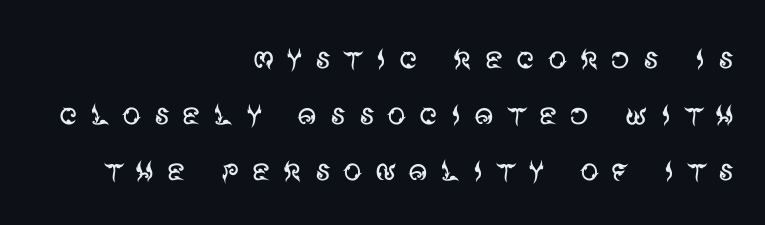
{"serif": "no", "italic": "no", "bold": "no", "weight": "regular", "width": "normal", "stroke_contrast": "medium", "x_height": "large", "monospaced": "no", "underline": "no", "align": "right", "line_spacing": "normal", "line_spacing_ratio": 1.48, "letter_spacing": "wide", "letter_spacing_em": 0.31, "glyph_px": 38}
